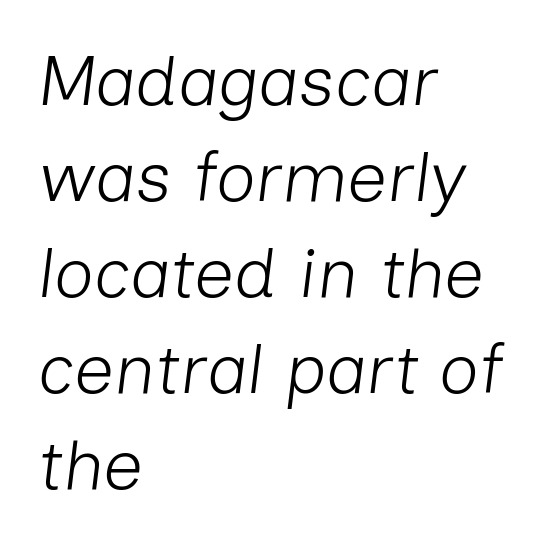
{"italic": "yes", "lean": "right", "slant_degrees": 7, "bold": "no", "weight": "light", "width": "normal", "stroke_contrast": "low", "x_height": "medium", "monospaced": "no", "underline": "no", "align": "left", "line_spacing": "normal", "line_spacing_ratio": 1.37, "letter_spacing": "normal", "letter_spacing_em": 0.0, "glyph_px": 70}
